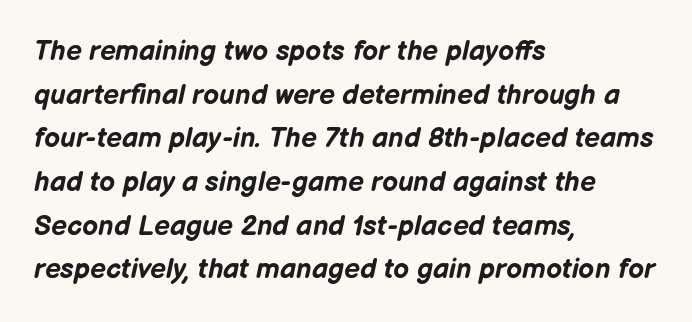
This sample uses plain, unmodified letter spacing. The vertical gap from one line to the next is medium. The letters advance in unequal steps, a hallmark of proportional type. Bold? Absolutely — the strokes are thick and heavy. The gap between lines stays unmarked. Notice how the passage keeps a crisp vertical edge on the left only.
